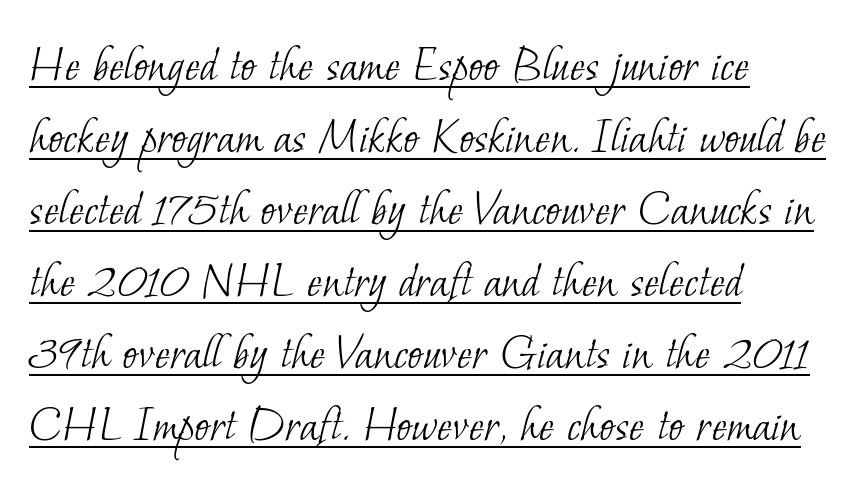
Q: Is the text bold? A: No.
Q: Is the typeface a serif or a sans-serif typeface? A: Serif.
Q: Is the text underlined? A: Yes.
Q: How is the paragraph aligned? A: Left-aligned.
Q: Is the spacing between letters normal or unusually wide? A: Normal.
Q: Is the spacing between lines tight, normal or loose? A: Normal.
Q: Width (condensed, normal, or wide)? A: Normal.
Q: Stroke contrast? A: Low.
Q: x-height? A: Small.
Q: Monospaced? A: No.
